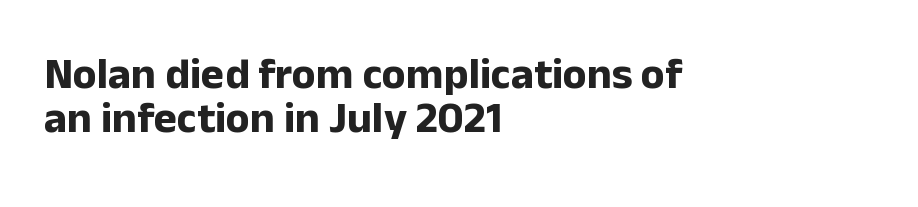
{"serif": "no", "italic": "no", "bold": "yes", "weight": "bold", "width": "normal", "stroke_contrast": "low", "x_height": "medium", "monospaced": "no", "underline": "no", "align": "left", "line_spacing": "tight", "line_spacing_ratio": 0.99, "letter_spacing": "normal", "letter_spacing_em": 0.0, "glyph_px": 44}
